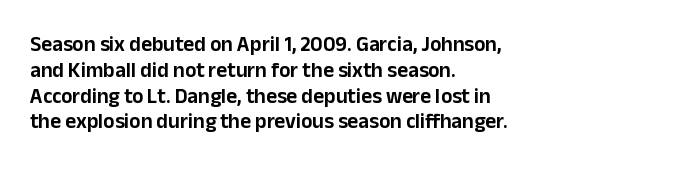
Underline: absent. This rendering uses left alignment, leaving the right contour irregular. A typesetter would mark this as roman, not italic. In terms of letterspacing, this is plain default setting.
